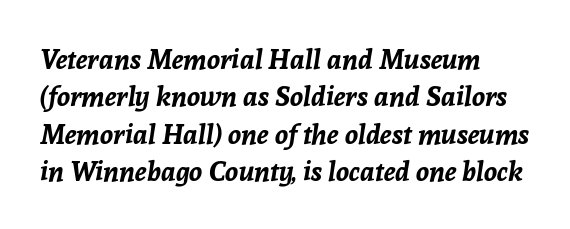
Q: Is the text bold? A: Yes.
Q: Is the text italic (slanted)? A: Yes, it leans right by about 8 degrees.
Q: Is the text underlined? A: No.
Q: Is the spacing between letters normal or unusually wide? A: Normal.
Q: Is the spacing between lines tight, normal or loose? A: Normal.
